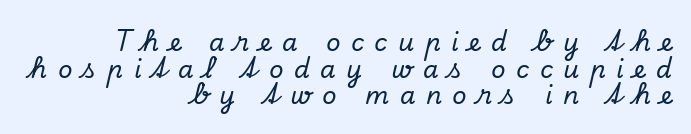
Observe the lean: these are italic letterforms. The zone under the glyphs is completely vacant. This sample is right-justified, so line beginnings fall wherever the words allow. What's the leading like? Squeezed, with rows nearly overlapping.
